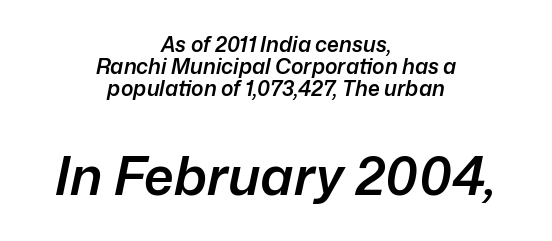
{"italic": "yes", "lean": "right", "slant_degrees": 12, "bold": "semi", "weight": "semibold", "width": "normal", "stroke_contrast": "low", "x_height": "medium", "monospaced": "no", "underline": "no", "align": "center", "line_spacing": "tight", "line_spacing_ratio": 1.04, "letter_spacing": "normal", "letter_spacing_em": 0.0, "larger_block": "second", "size_ratio": 2.52, "glyph_px": 53}
